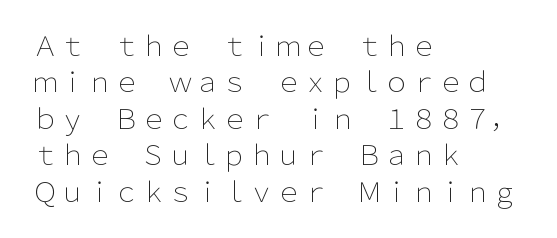
{"italic": "no", "bold": "no", "underline": "no", "align": "left", "line_spacing": "normal", "line_spacing_ratio": 1.35, "letter_spacing": "normal", "letter_spacing_em": 0.0, "glyph_px": 27}
